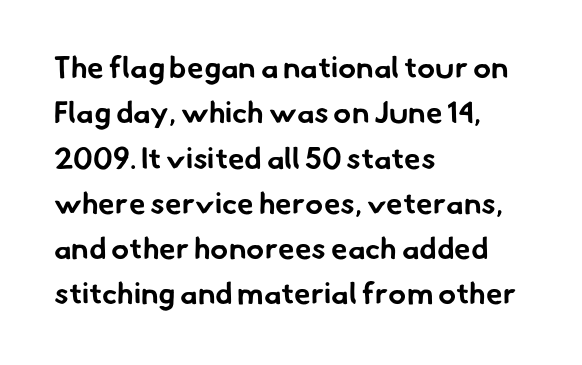
Check under the words: just untouched page. Looks like regular typesetting: each glyph gets only the width it needs. Observe the absence of serifs on each vertical stroke in this sample. The letters sit at their default tracking, neither squeezed nor spread. Set as a true bold cut, around the 700 mark.
